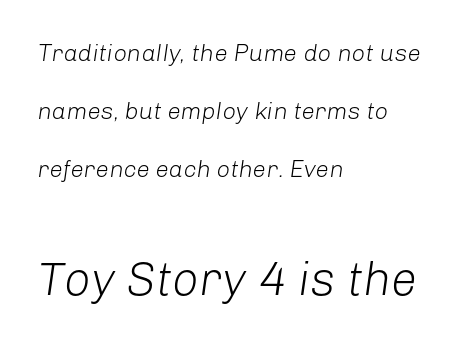
Q: Is the text bold? A: No.
Q: Is the text italic (slanted)? A: Yes, it leans right by about 8 degrees.
Q: Is the text underlined? A: No.
Q: How is the paragraph aligned? A: Left-aligned.
Q: Is the spacing between letters normal or unusually wide? A: Normal.
Q: Is the spacing between lines tight, normal or loose? A: Loose.
Q: Which block of text is set in a larger size, the first (top) or the second (bottom)? A: The second (bottom) one.
Q: Width (condensed, normal, or wide)? A: Normal.
Q: Stroke contrast? A: Low.
Q: x-height? A: Medium.
Q: Monospaced? A: No.
